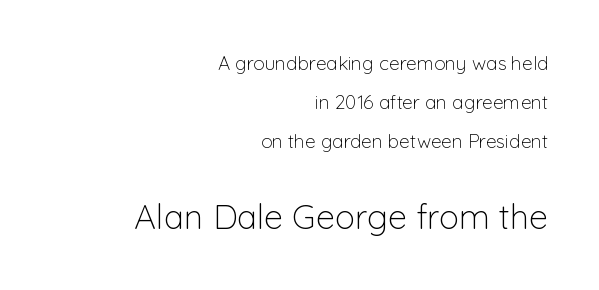
{"serif": "no", "italic": "no", "bold": "no", "weight": "light", "width": "normal", "stroke_contrast": "low", "x_height": "medium", "monospaced": "no", "underline": "no", "align": "right", "line_spacing": "loose", "line_spacing_ratio": 2.05, "letter_spacing": "normal", "letter_spacing_em": 0.0, "larger_block": "second", "size_ratio": 1.79, "glyph_px": 34}
